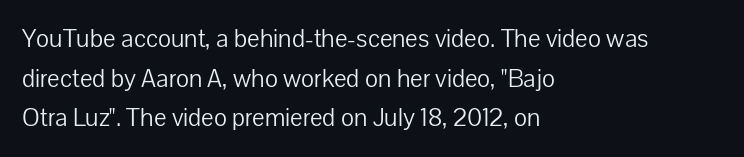
{"italic": "no", "bold": "no", "underline": "no", "align": "left", "line_spacing": "normal", "line_spacing_ratio": 1.59, "letter_spacing": "normal", "letter_spacing_em": 0.0, "glyph_px": 25}
